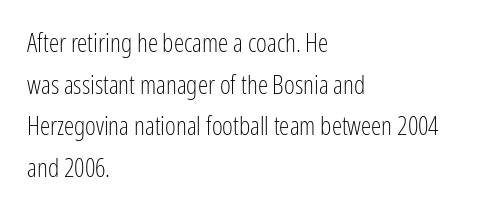
{"italic": "no", "bold": "no", "underline": "no", "align": "left", "line_spacing": "normal", "line_spacing_ratio": 1.6, "letter_spacing": "normal", "letter_spacing_em": 0.0, "glyph_px": 26}
